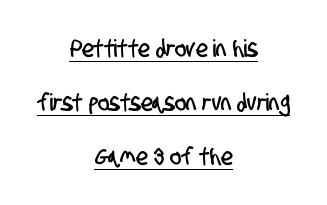
{"underline": "yes", "align": "center", "line_spacing": "loose", "line_spacing_ratio": 2.25, "letter_spacing": "normal", "letter_spacing_em": 0.0, "glyph_px": 24}
